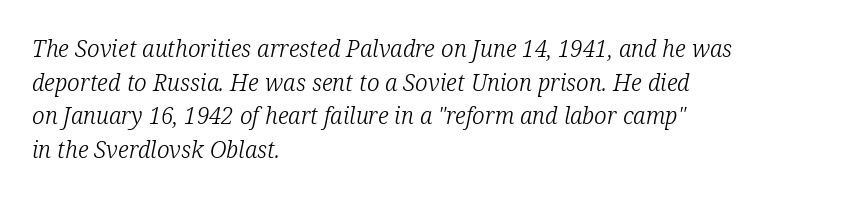
Has an underline been added? It has not. Does the leading feel generous? No, just average. The gaps between neighbouring characters are ordinary and unremarkable. Caption: multi-line text, flush left, ragged right.
